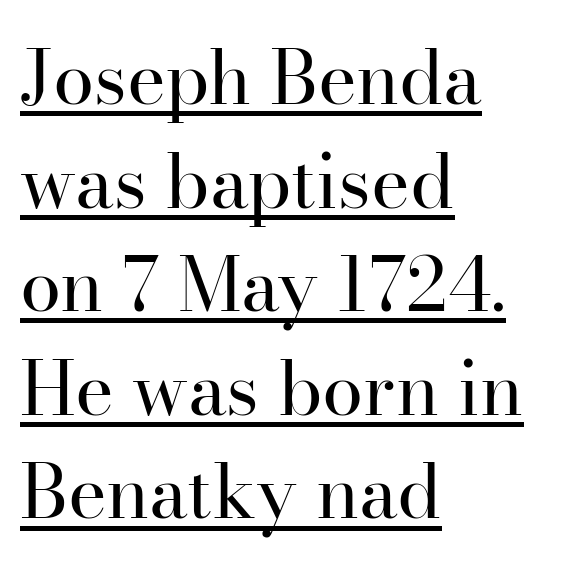
The image shows 74 px regular-weight serif type, upright; set left-aligned, normal line spacing (1.4x), normal letter spacing, underlined; high stroke contrast and a small x-height.
